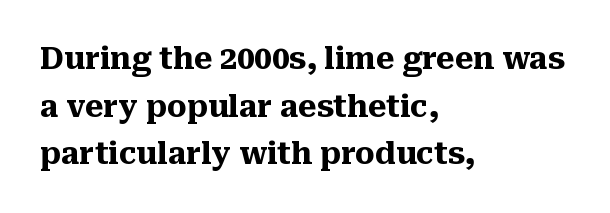
The image shows 31 px heavy serif type, upright; set left-aligned, normal line spacing (1.54x), normal letter spacing, not underlined; medium stroke contrast and a medium x-height.
